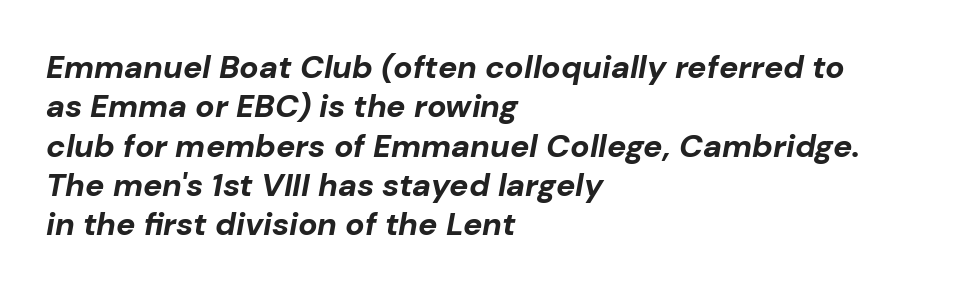
The image shows 32 px bold type, italic (leaning right); set left-aligned, line spacing 1.23x, normal letter spacing, not underlined; low stroke contrast and a medium x-height.
